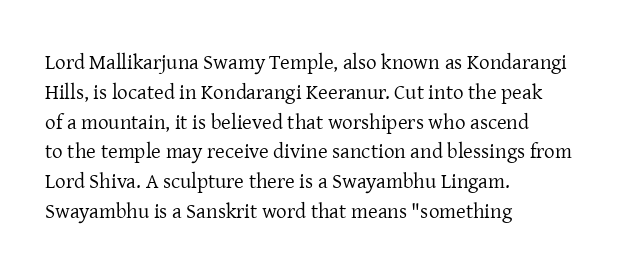
{"italic": "no", "bold": "no", "underline": "no", "align": "left", "line_spacing": "normal", "line_spacing_ratio": 1.42, "letter_spacing": "normal", "letter_spacing_em": 0.0, "glyph_px": 21}
